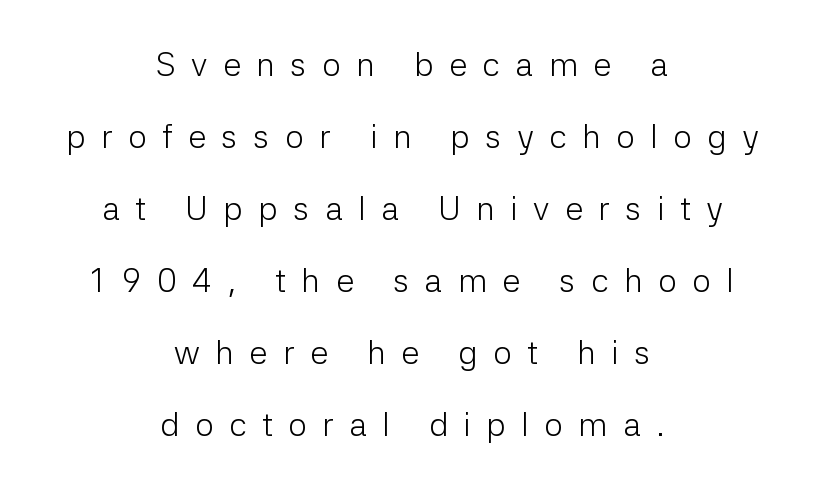
{"serif": "no", "italic": "no", "bold": "no", "weight": "light", "width": "normal", "stroke_contrast": "low", "x_height": "medium", "monospaced": "no", "underline": "no", "align": "center", "line_spacing": "loose", "line_spacing_ratio": 2.18, "letter_spacing": "wide", "letter_spacing_em": 0.47, "glyph_px": 33}
